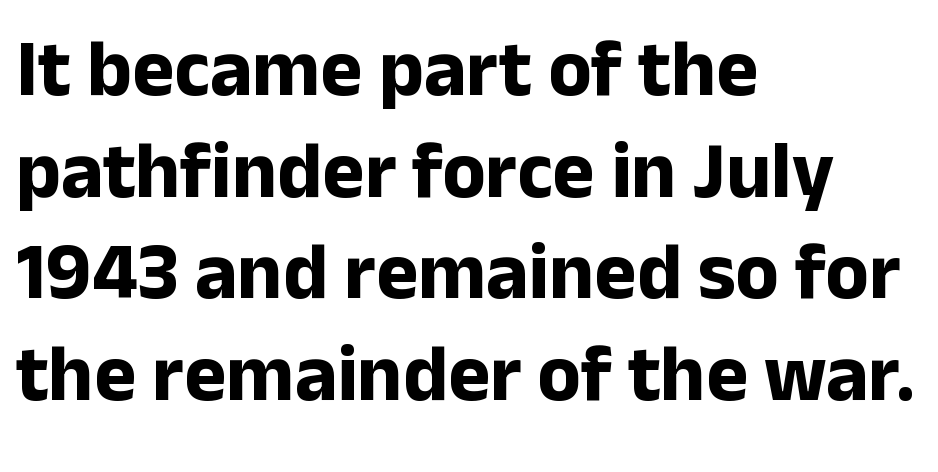
{"serif": "no", "italic": "no", "bold": "yes", "weight": "bold", "width": "normal", "stroke_contrast": "low", "x_height": "medium", "monospaced": "no", "underline": "no", "align": "left", "line_spacing": "normal", "line_spacing_ratio": 1.27, "letter_spacing": "normal", "letter_spacing_em": 0.0, "glyph_px": 80}
